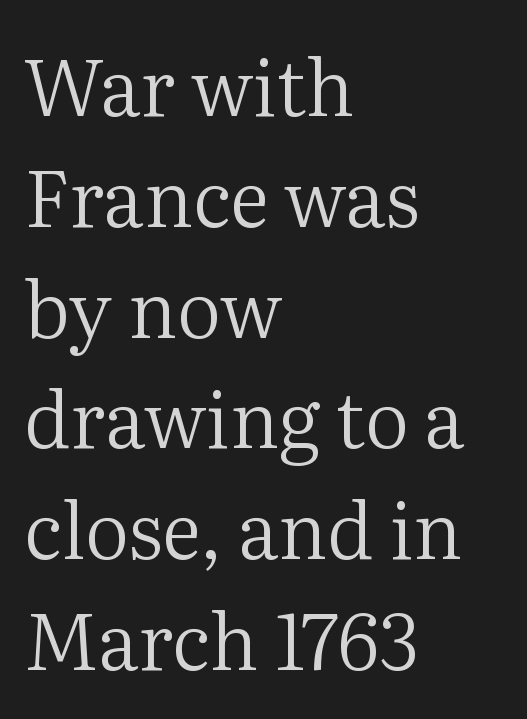
{"serif": "yes", "italic": "no", "bold": "no", "weight": "regular", "width": "normal", "stroke_contrast": "medium", "x_height": "medium", "monospaced": "no", "underline": "no", "align": "left", "line_spacing": "normal", "line_spacing_ratio": 1.42, "letter_spacing": "normal", "letter_spacing_em": 0.0, "glyph_px": 78}
